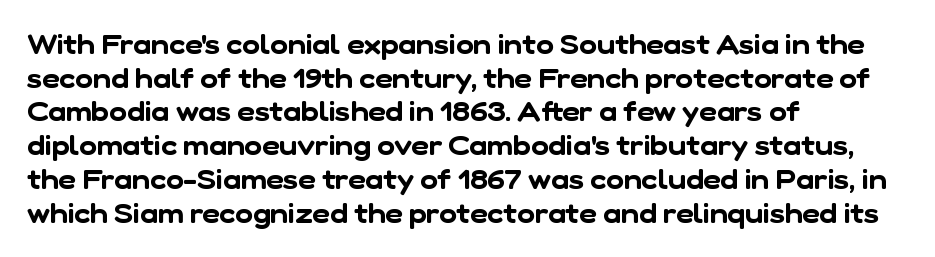
Reading down the block, your eye returns to a fixed left position each line. Plain, unruled lines of type. Evenly set lines give the paragraph a standard silhouette. Honestly, the letter spacing is just normal — you wouldn't notice it.
